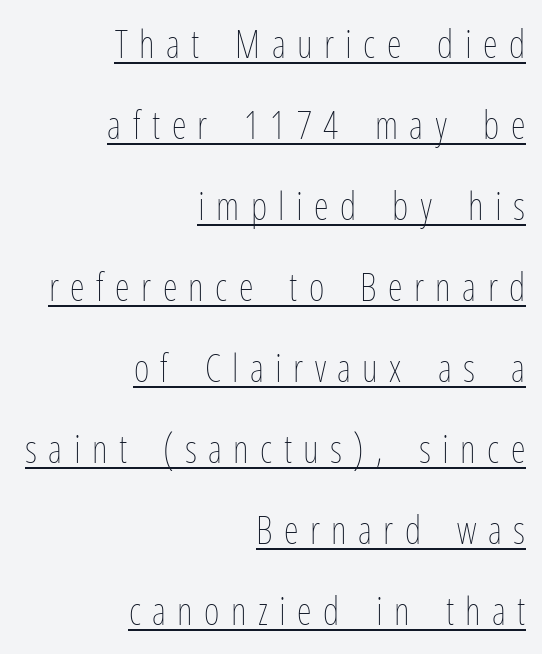
{"italic": "no", "bold": "no", "weight": "thin", "width": "condensed", "stroke_contrast": "low", "x_height": "medium", "monospaced": "no", "underline": "yes", "align": "right", "line_spacing": "loose", "line_spacing_ratio": 2.13, "letter_spacing": "wide", "letter_spacing_em": 0.3, "glyph_px": 38}
